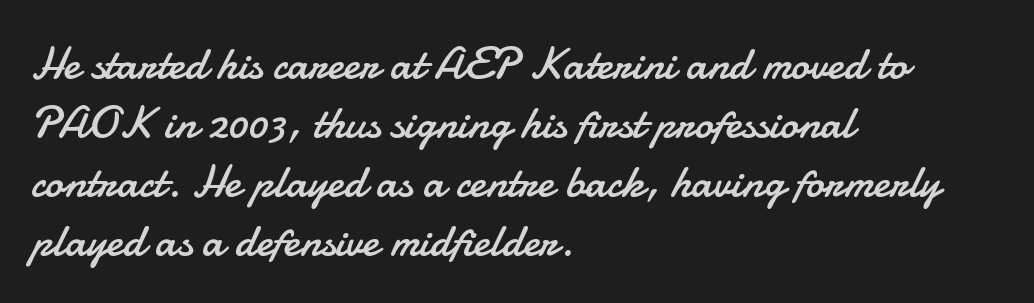
The image shows 46 px regular-weight sans-serif type; set left-aligned, normal line spacing (1.28x), normal letter spacing, not underlined; low stroke contrast and a small x-height.
